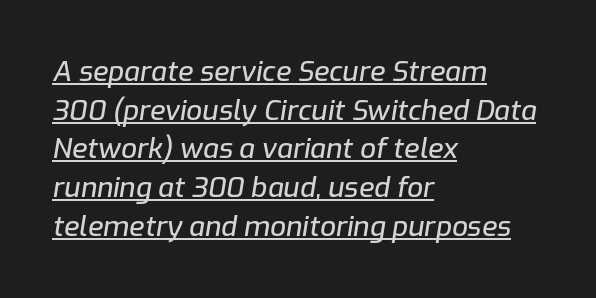
You could not count columns in this text — the font is proportionally spaced. The text carries the slant typical of an italic or oblique font. This block has exactly the height ordinary leading produces. Left-aligned paragraph, ragged on the right. The rendering keeps characters at their native spacing.
